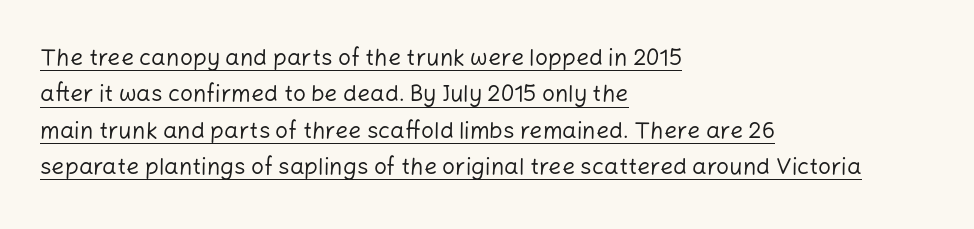
{"italic": "no", "bold": "no", "underline": "yes", "align": "left", "line_spacing": "normal", "line_spacing_ratio": 1.58, "letter_spacing": "normal", "letter_spacing_em": 0.0, "glyph_px": 23}
